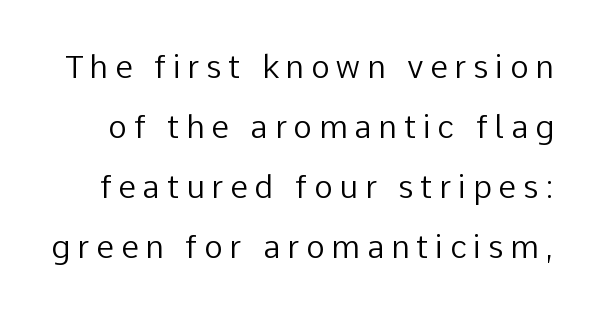
{"serif": "no", "italic": "no", "bold": "no", "weight": "regular", "width": "normal", "stroke_contrast": "low", "x_height": "medium", "monospaced": "no", "underline": "no", "line_spacing_ratio": 1.88, "letter_spacing": "wide", "letter_spacing_em": 0.21, "glyph_px": 32}
